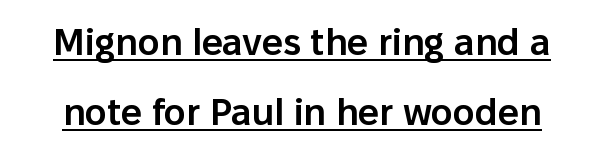
This rendering employs a face without finishing strokes, i.e., a sans-serif. Slightly chunky letters — semibold, I'd say, not full bold. Characters remain perfectly vertical along every line. Underline: present.
